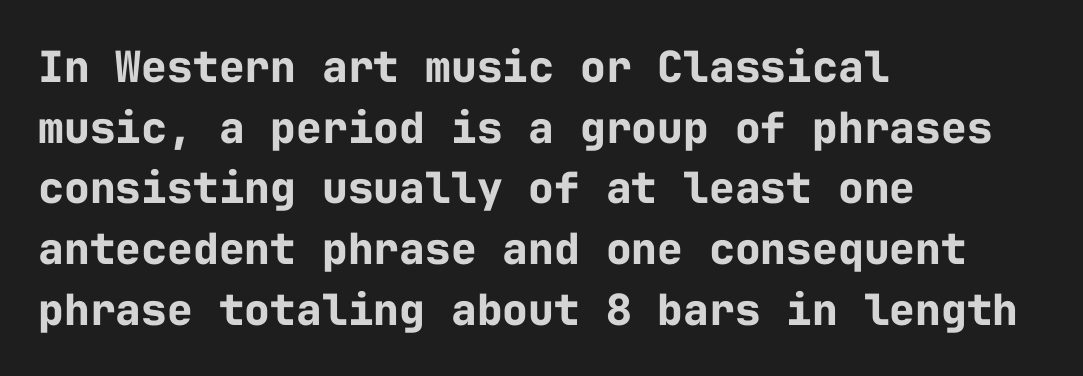
Q: Is the text bold? A: Yes.
Q: Is the text italic (slanted)? A: No, it is upright.
Q: Is the typeface a serif or a sans-serif typeface? A: Sans-serif.
Q: Is the text underlined? A: No.
Q: How is the paragraph aligned? A: Left-aligned.
Q: Is the spacing between letters normal or unusually wide? A: Normal.
Q: Is the spacing between lines tight, normal or loose? A: Normal.
Q: Width (condensed, normal, or wide)? A: Normal.
Q: Stroke contrast? A: Low.
Q: x-height? A: Medium.
Q: Monospaced? A: Yes.
